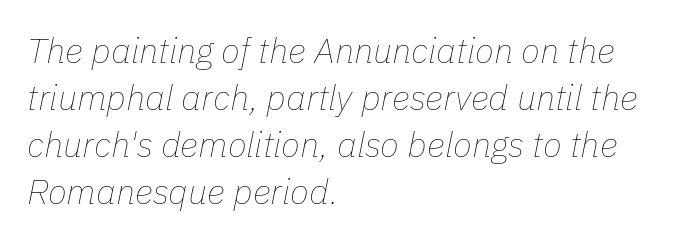
The image shows 35 px thin type, italic (leaning right); set left-aligned, normal line spacing (1.34x), normal letter spacing, not underlined; low stroke contrast and a medium x-height.
